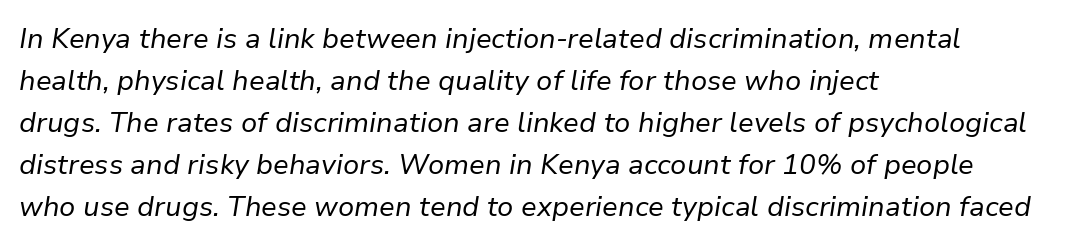
Q: Is the text bold? A: No.
Q: Is the text italic (slanted)? A: Yes, it leans right by about 9 degrees.
Q: Is the text underlined? A: No.
Q: How is the paragraph aligned? A: Left-aligned.
Q: Is the spacing between letters normal or unusually wide? A: Normal.
Q: Is the spacing between lines tight, normal or loose? A: Normal.
Q: Width (condensed, normal, or wide)? A: Normal.
Q: Stroke contrast? A: Low.
Q: x-height? A: Medium.
Q: Monospaced? A: No.
